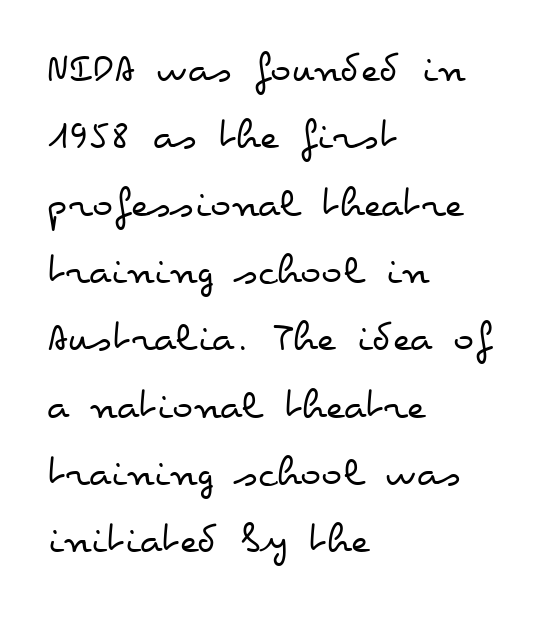
Vertically, the passage feels balanced, rows spaced as you'd expect. Posture: upright roman. The paragraph has a hard left edge and a soft right edge. The weight would be labelled regular, book, light, or lighter still.
